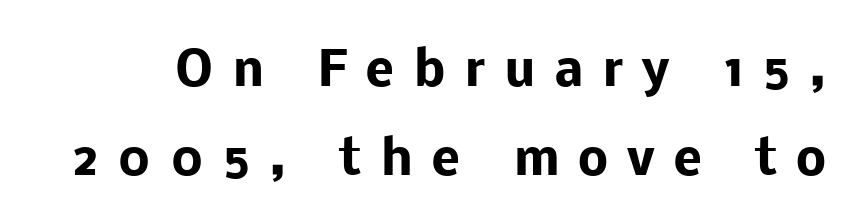
Q: Is the text bold? A: Yes.
Q: Is the text italic (slanted)? A: No, it is upright.
Q: Is the typeface a serif or a sans-serif typeface? A: Sans-serif.
Q: Is the text underlined? A: No.
Q: Is the spacing between letters normal or unusually wide? A: Unusually wide.
Q: Width (condensed, normal, or wide)? A: Normal.
Q: Stroke contrast? A: Low.
Q: x-height? A: Medium.
Q: Monospaced? A: No.
